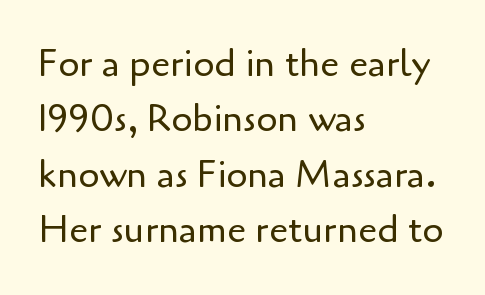
Each letter's strokes conclude bluntly, with no projecting serifs. Leading: standard. Compared with a centered layout, this one pins lines to the left instead. Heft: none added — not bold. No word sits above an underline. The rendering uses natural spacing where letterforms have individual widths.
